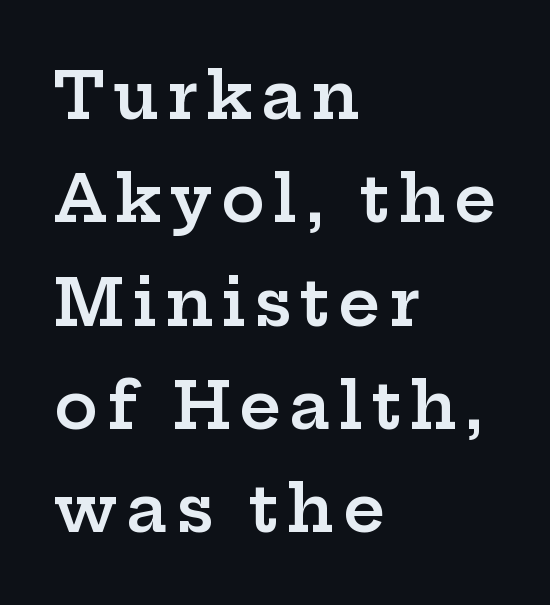
The image shows 65 px semibold, wide serif type, upright; set left-aligned, normal line spacing (1.59x), not underlined; low stroke contrast and a medium x-height.
